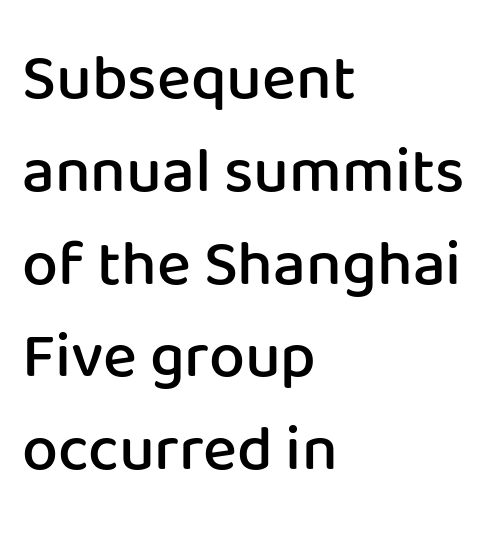
The passage shown is typed in a proportional face where columns would drift. The string is rendered with underlining switched off. The rendering keeps characters at their native spacing. If you drew a ruler down the left edge, every line would touch it. In terms of leading, this rendering sits right in the middle. Tall strokes in this sample are plumb rather than angled.
